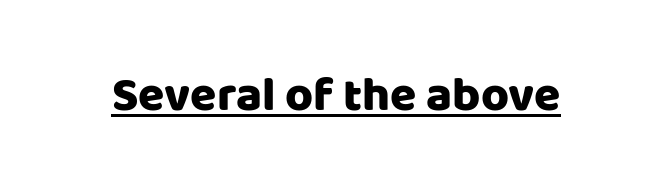
There is no visible air inserted between adjacent glyphs. In terms of letterform style, serifs are entirely absent. The face used here is proportionally spaced, like ordinary book or web type. Beneath each row of characters lies a ruled line.
